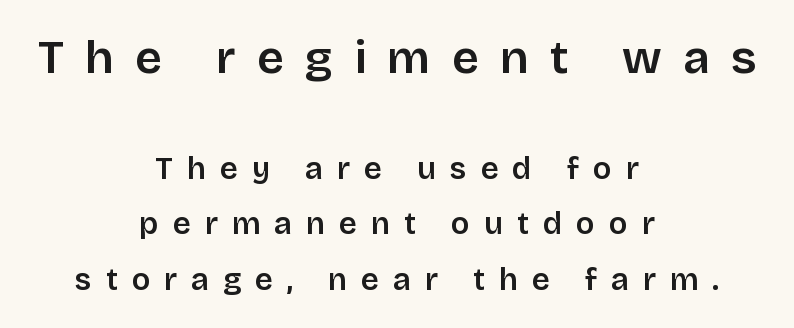
Q: Is the text bold? A: Semi-bold.
Q: Is the text italic (slanted)? A: No, it is upright.
Q: Is the typeface a serif or a sans-serif typeface? A: Sans-serif.
Q: Is the text underlined? A: No.
Q: How is the paragraph aligned? A: Centered.
Q: Is the spacing between letters normal or unusually wide? A: Unusually wide.
Q: Which block of text is set in a larger size, the first (top) or the second (bottom)? A: The first (top) one.
Q: Width (condensed, normal, or wide)? A: Normal.
Q: Stroke contrast? A: Low.
Q: x-height? A: Large.
Q: Monospaced? A: No.
